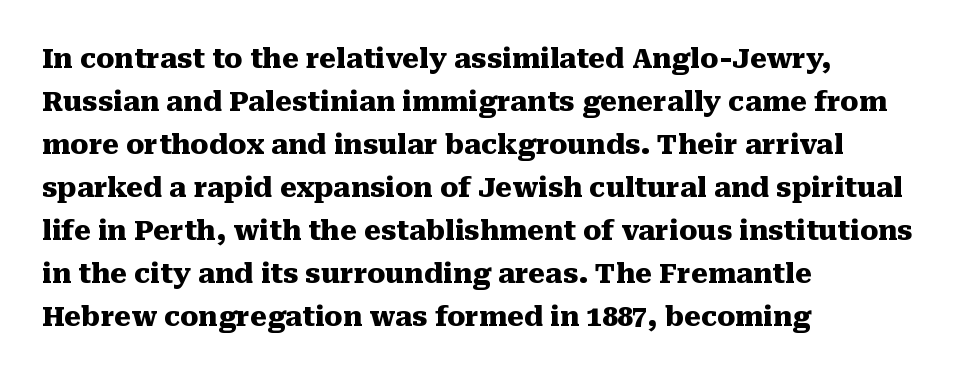
Q: Is the text bold? A: Yes.
Q: Is the text italic (slanted)? A: No, it is upright.
Q: Is the text underlined? A: No.
Q: How is the paragraph aligned? A: Left-aligned.
Q: Is the spacing between letters normal or unusually wide? A: Normal.
Q: Is the spacing between lines tight, normal or loose? A: Normal.
